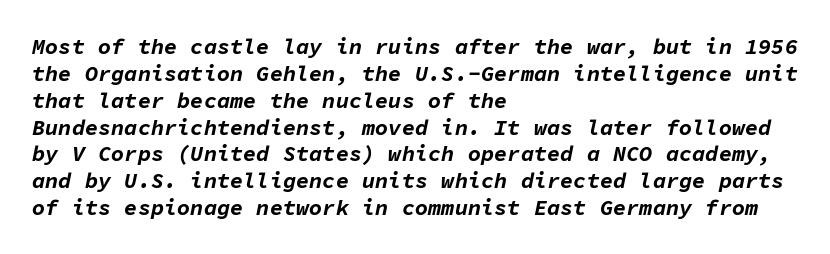
Q: Is the text bold? A: Yes.
Q: Is the text italic (slanted)? A: Yes, it leans right by about 11 degrees.
Q: Is the text underlined? A: No.
Q: How is the paragraph aligned? A: Left-aligned.
Q: Is the spacing between letters normal or unusually wide? A: Normal.
